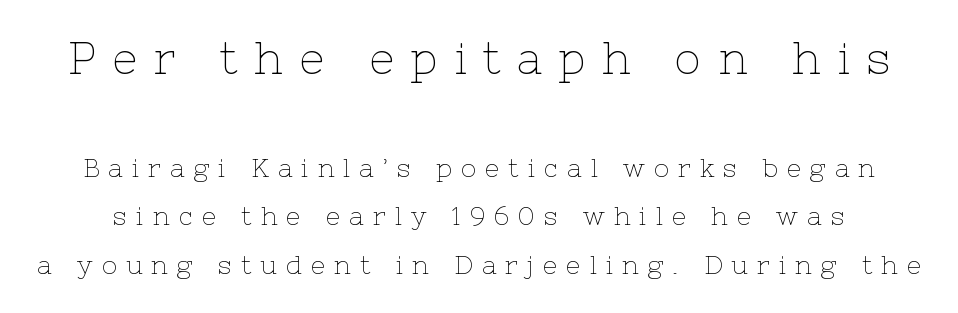
{"serif": "yes", "italic": "no", "bold": "no", "weight": "thin", "width": "normal", "stroke_contrast": "low", "x_height": "medium", "monospaced": "no", "underline": "no", "line_spacing": "loose", "line_spacing_ratio": 1.93, "letter_spacing": "wide", "letter_spacing_em": 0.37, "larger_block": "first", "size_ratio": 1.76, "glyph_px": 44}
